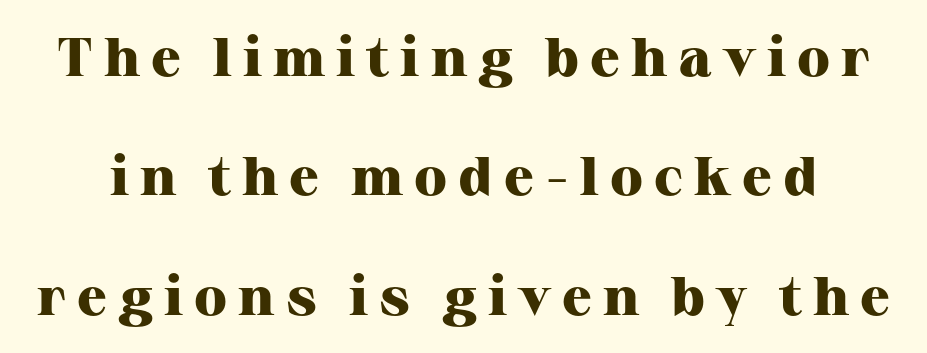
Q: Is the text bold? A: Yes.
Q: Is the text italic (slanted)? A: No, it is upright.
Q: Is the typeface a serif or a sans-serif typeface? A: Serif.
Q: Is the text underlined? A: No.
Q: Is the spacing between letters normal or unusually wide? A: Unusually wide.
Q: Is the spacing between lines tight, normal or loose? A: Loose.
Q: Width (condensed, normal, or wide)? A: Normal.
Q: Stroke contrast? A: High.
Q: x-height? A: Medium.
Q: Monospaced? A: No.
